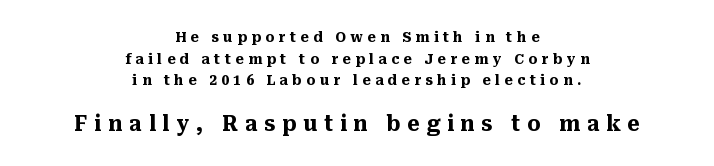
The image shows 21 px bold type, upright; set centered, normal line spacing (1.55x), unusually wide letter spacing (+0.32 em), not underlined; the second (bottom) block is 1.5x larger.
